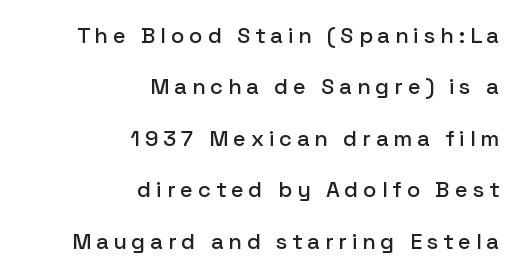
Notice how the passage keeps a crisp vertical edge on the right only. The letterforms stand isolated, each surrounded by extra space. Vertical strokes here are truly vertical. How would I describe the line gaps? Wide and relaxed.
